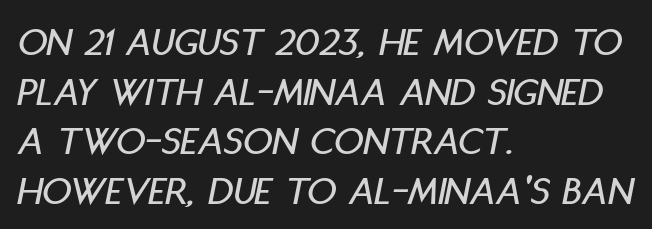
{"italic": "yes", "lean": "right", "slant_degrees": 11, "width": "condensed", "stroke_contrast": "low", "x_height": "large", "monospaced": "no", "underline": "no", "align": "left", "line_spacing_ratio": 1.21, "letter_spacing": "normal", "letter_spacing_em": 0.0, "glyph_px": 41}
